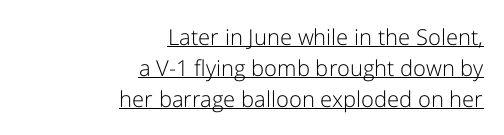
Tracking here is standard; glyphs follow each other at the usual distance. The setting favours the right margin, as signatures and pull-quotes sometimes do. The designer left line spacing at the default. What decoration does the sample have? An underline. Unbolded letterforms with no extra heft. If you drew a line through each stem, it would be perfectly vertical.
